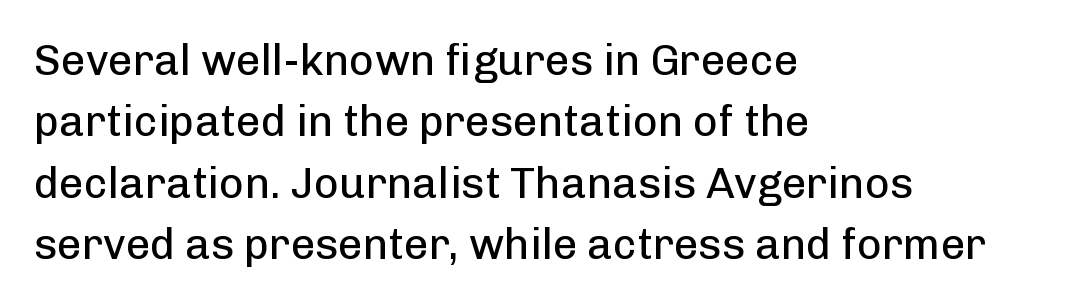
{"serif": "no", "italic": "no", "bold": "no", "weight": "regular", "width": "normal", "stroke_contrast": "low", "x_height": "medium", "monospaced": "no", "underline": "no", "align": "left", "line_spacing": "normal", "line_spacing_ratio": 1.43, "letter_spacing": "normal", "letter_spacing_em": 0.0, "glyph_px": 43}
